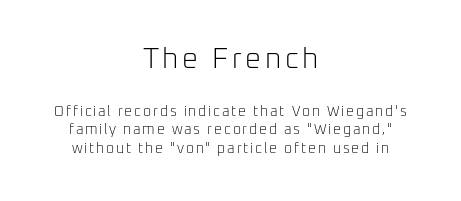
The image shows 28 px light sans-serif type, upright; set centered, normal line spacing (1.31x), not underlined; the first (top) block is 2.0x larger; low stroke contrast and a medium x-height.
